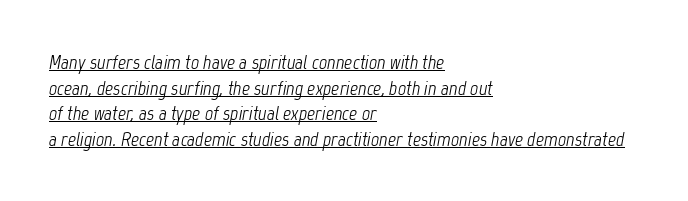
Q: Is the text bold? A: No.
Q: Is the text italic (slanted)? A: Yes, it leans right by about 12 degrees.
Q: Is the text underlined? A: Yes.
Q: How is the paragraph aligned? A: Left-aligned.
Q: Is the spacing between letters normal or unusually wide? A: Normal.
Q: Is the spacing between lines tight, normal or loose? A: Normal.
